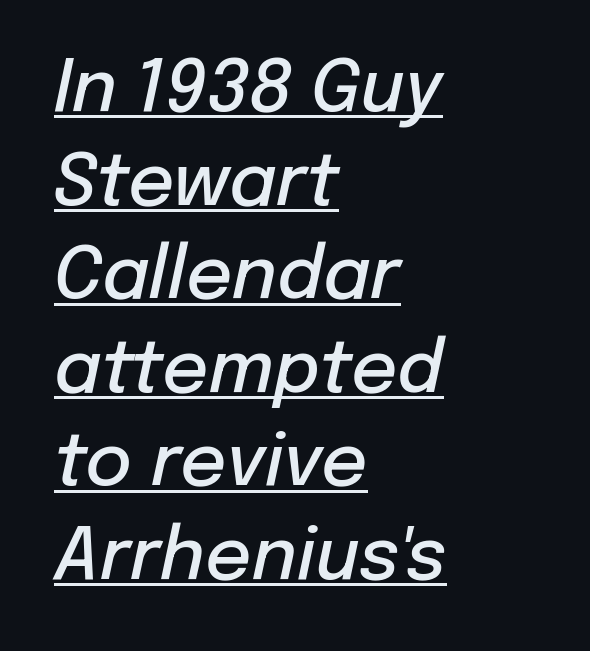
Which margin do the lines hug? The left one — the right edge is uneven. Like a heading marked for emphasis, these lines bear an underscore. Is this a fixed-width face? No — the glyphs have proportional, varying widths. Tracking here is standard; glyphs follow each other at the usual distance. Is there much room between lines? A standard amount, neither cramped nor airy.
